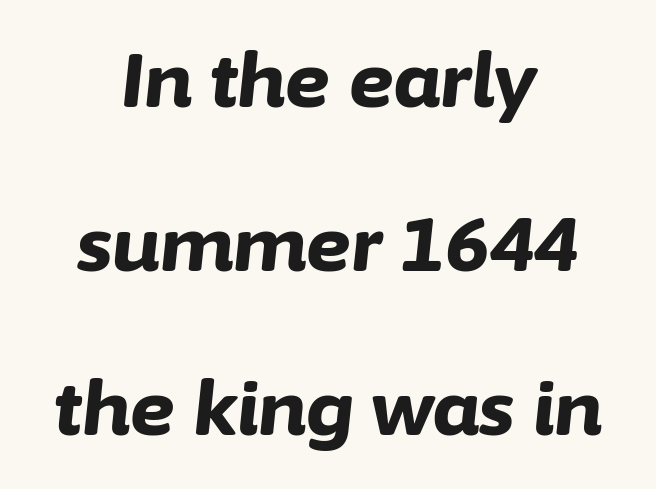
Pretty heavy lettering here — definitely bold. The passage shown is typed in a proportional face where columns would drift. The lines are spread far apart with generous leading. The axis of the letterforms is tilted away from vertical.
